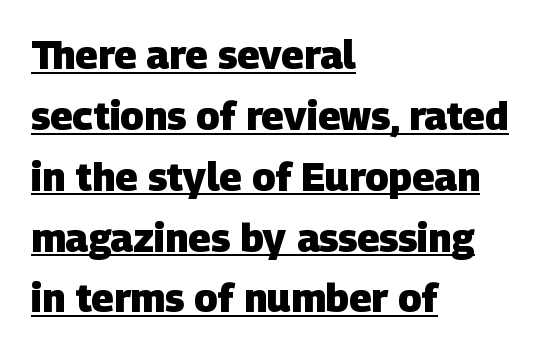
The image shows 39 px heavy sans-serif type; set left-aligned, normal line spacing (1.56x), normal letter spacing, underlined; low stroke contrast and a large x-height.
